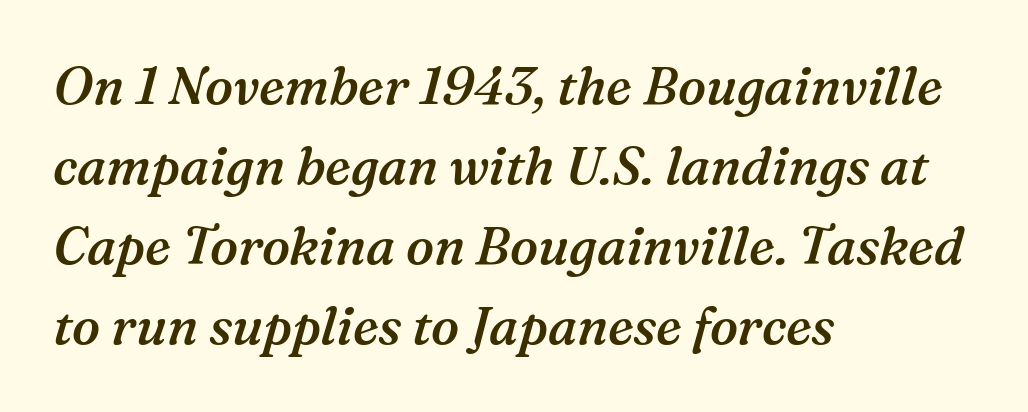
Observe the serifs anchoring each vertical stroke in this sample. The gaps between neighbouring characters are ordinary and unremarkable. Clear beneath every line of the passage. Rendered with sloped, italic letterforms. Leftover space on each line is placed entirely after the last word.
